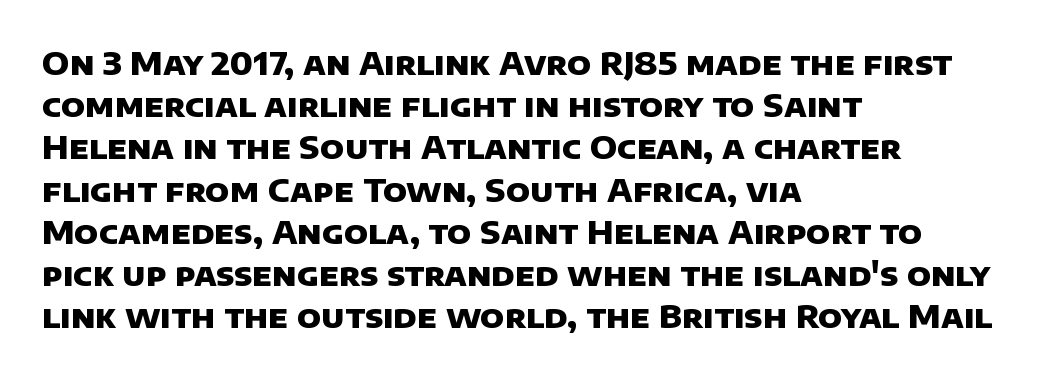
{"serif": "no", "bold": "yes", "weight": "heavy", "width": "normal", "stroke_contrast": "low", "x_height": "large", "monospaced": "no", "underline": "no", "align": "left", "line_spacing": "normal", "line_spacing_ratio": 1.32, "letter_spacing": "normal", "letter_spacing_em": 0.0, "glyph_px": 32}
